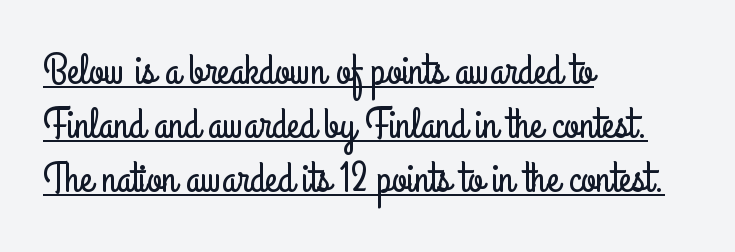
The image shows 42 px condensed sans-serif type; set left-aligned, normal line spacing (1.28x), normal letter spacing, underlined; low stroke contrast and a small x-height.
